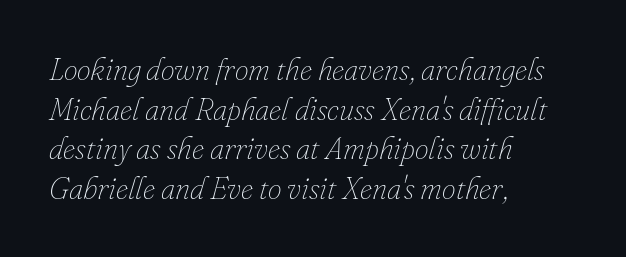
Designer's note — italics engaged. Students, note that the glyphs here touch the page at normal intervals. The paragraph has a hard left edge and a soft right edge. These lines are rendered in a variable-pitch font. Anything drawn beneath the words? Only blank space.
